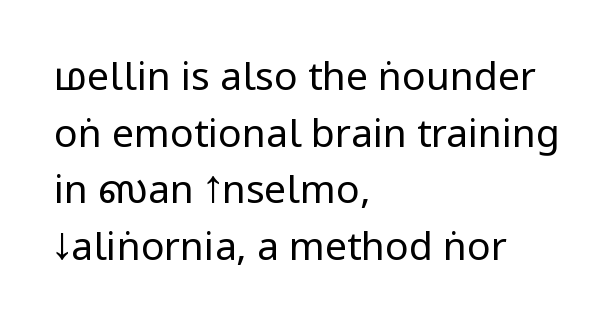
Nobody touched the tracking dial on this one. This sample is left-justified, so line endings fall wherever the words run out. The string is rendered with underlining switched off. Nope, no serifs anywhere on these letters. Interline gaps are of average width in this sample.
